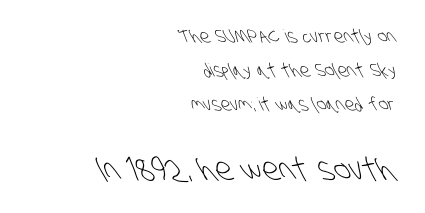
{"serif": "no", "bold": "no", "weight": "light", "width": "condensed", "stroke_contrast": "low", "x_height": "large", "monospaced": "no", "underline": "no", "align": "right", "line_spacing_ratio": 1.89, "letter_spacing": "normal", "letter_spacing_em": 0.0, "larger_block": "second", "size_ratio": 1.72, "glyph_px": 31}
